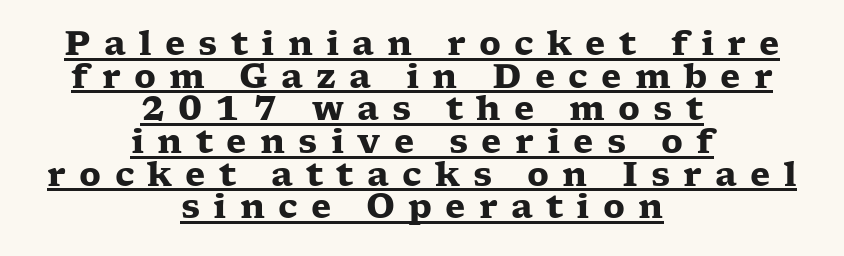
The image shows 33 px heavy, wide serif type, upright; set centered, tight line spacing (0.99x), unusually wide letter spacing (+0.4 em), underlined; low stroke contrast and a medium x-height.
